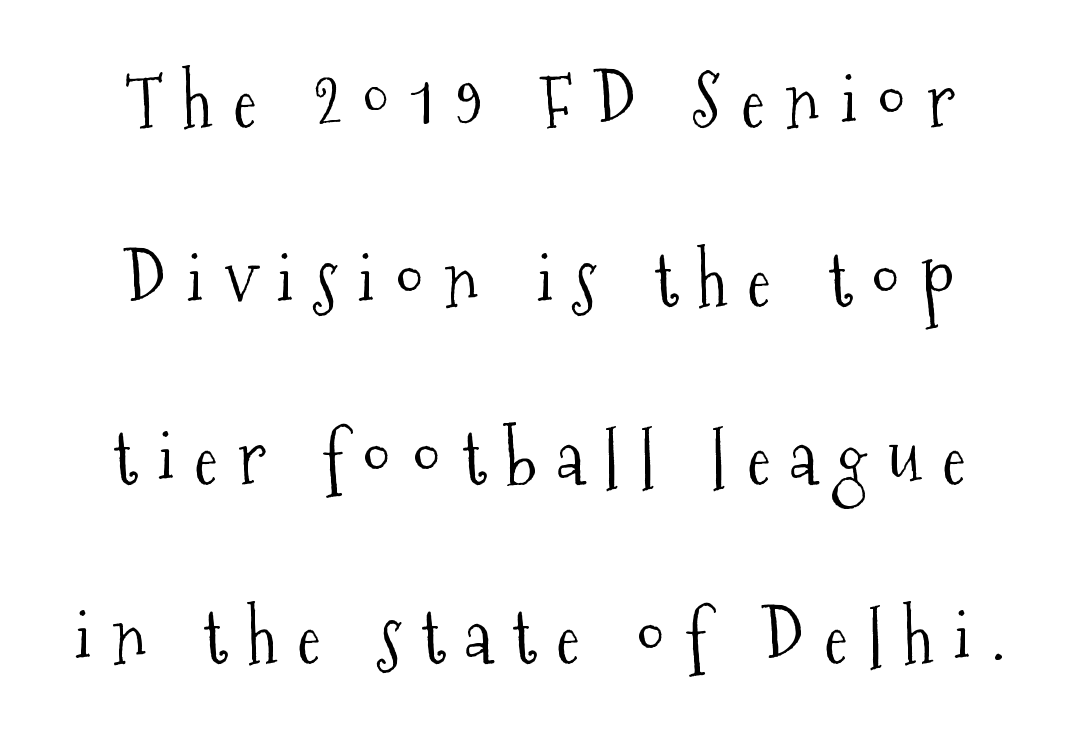
{"serif": "yes", "italic": "no", "bold": "no", "weight": "light", "width": "condensed", "stroke_contrast": "medium", "x_height": "medium", "monospaced": "no", "underline": "no", "line_spacing": "loose", "line_spacing_ratio": 2.48, "letter_spacing": "wide", "letter_spacing_em": 0.28, "glyph_px": 72}
